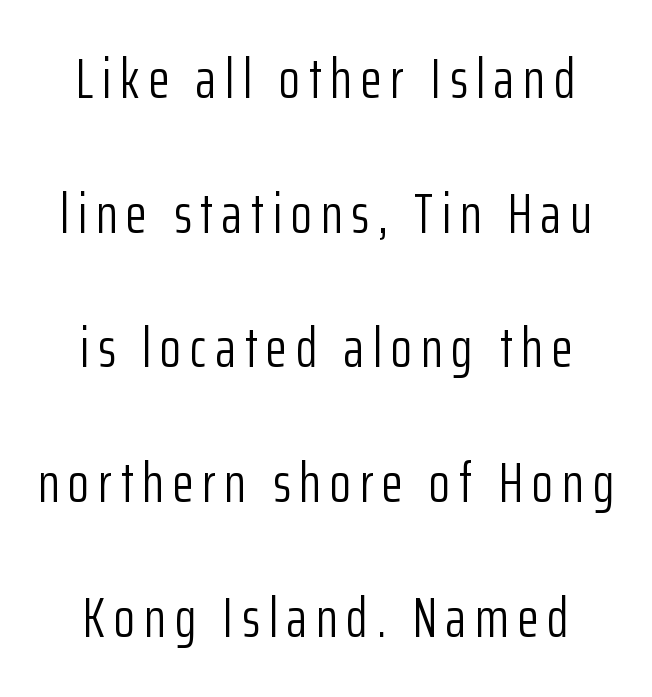
The image shows 55 px light, condensed sans-serif type, upright; set centered, loose line spacing (2.45x), not underlined; low stroke contrast and a medium x-height.
